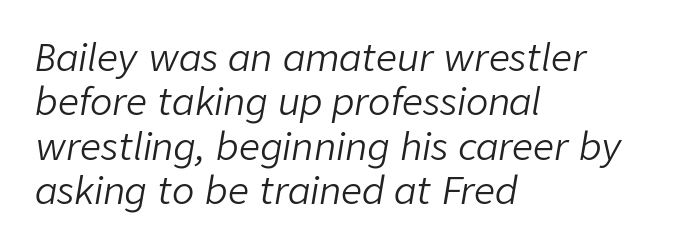
The image shows 37 px light type, italic (leaning right); set left-aligned, line spacing 1.2x, normal letter spacing, not underlined; low stroke contrast and a medium x-height.
